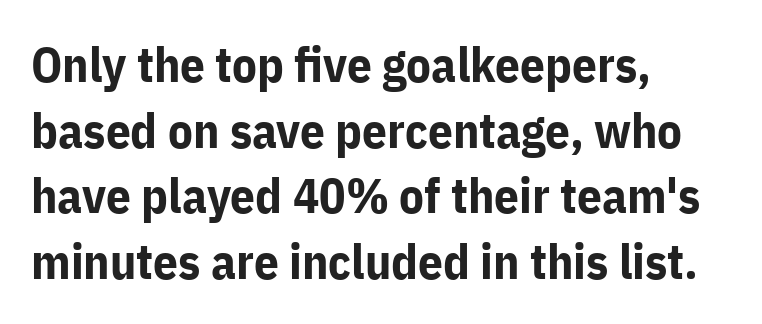
The image shows 49 px bold sans-serif type, upright; set left-aligned, normal line spacing (1.34x), normal letter spacing, not underlined; low stroke contrast and a medium x-height.
